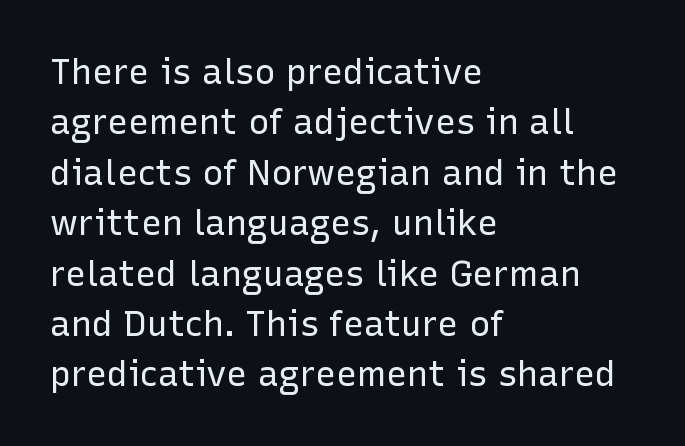
The image shows 35 px regular-weight sans-serif type, upright; set left-aligned, normal line spacing (1.44x), normal letter spacing, not underlined; low stroke contrast and a medium x-height.
